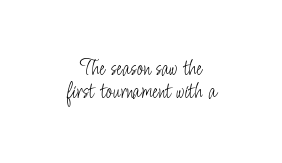
The gaps between neighbouring characters are ordinary and unremarkable. Clear beneath every line of the passage. This rendering uses center alignment, leaving both contours irregular but symmetric. Closely set lines give the paragraph a compact silhouette. Nothing heavy about these letters — not bold at all.
